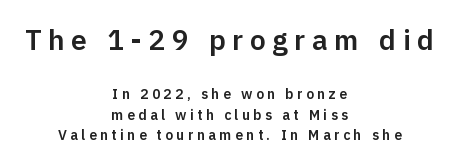
The image shows 28 px sans-serif type, upright; set centered, normal line spacing (1.46x), unusually wide letter spacing (+0.24 em), not underlined; the first (top) block is 2.0x larger; low stroke contrast and a medium x-height.
